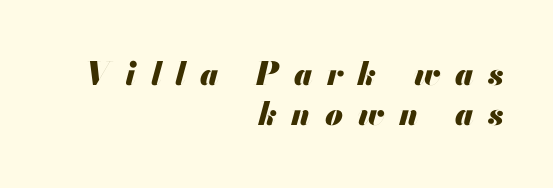
Q: Is the text bold? A: Yes.
Q: Is the text italic (slanted)? A: Yes, it leans right by about 13 degrees.
Q: Is the text underlined? A: No.
Q: How is the paragraph aligned? A: Right-aligned.
Q: Is the spacing between letters normal or unusually wide? A: Unusually wide.
Q: Is the spacing between lines tight, normal or loose? A: Normal.
Q: Width (condensed, normal, or wide)? A: Normal.
Q: Stroke contrast? A: Medium.
Q: x-height? A: Small.
Q: Monospaced? A: No.
